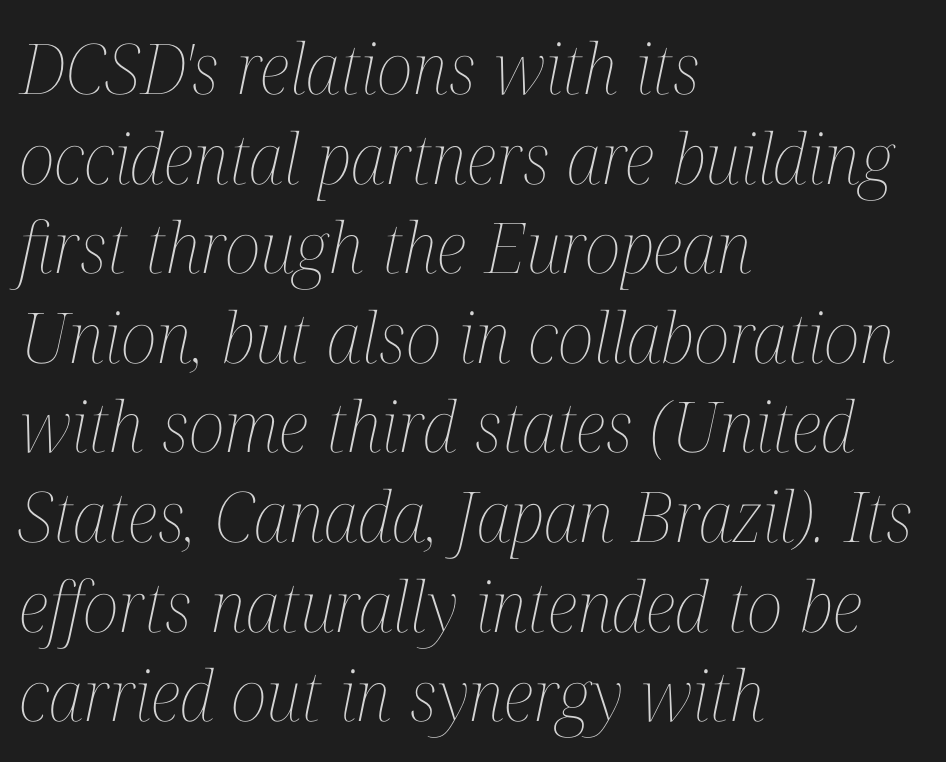
The image shows 70 px thin, condensed type, italic (leaning right); set left-aligned, normal line spacing (1.28x), normal letter spacing, not underlined; medium stroke contrast and a medium x-height.
